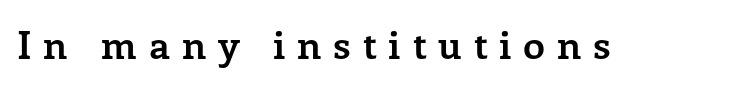
{"serif": "yes", "italic": "no", "bold": "yes", "weight": "semibold", "width": "normal", "stroke_contrast": "low", "x_height": "medium", "monospaced": "no", "underline": "no", "letter_spacing": "wide", "letter_spacing_em": 0.3, "glyph_px": 39}
